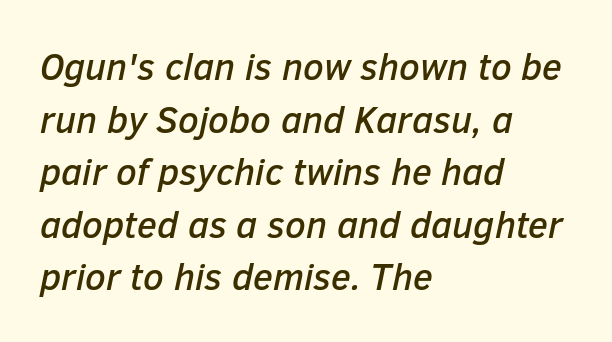
The image shows 37 px text type, italic (leaning right); set left-aligned, normal line spacing (1.42x), normal letter spacing, not underlined; low stroke contrast and a medium x-height.
